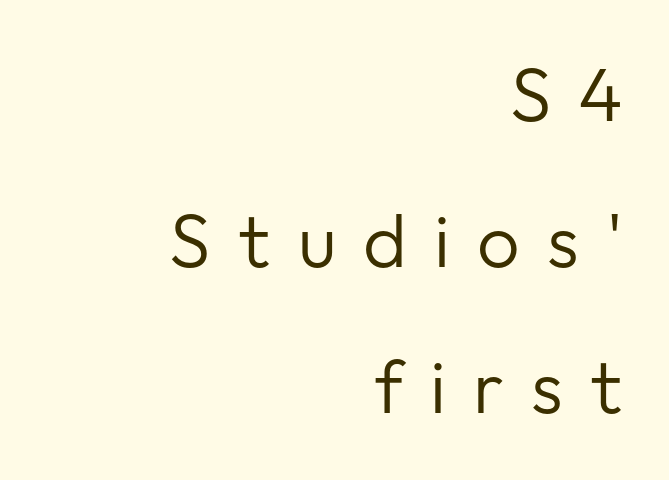
Q: Is the text bold? A: No.
Q: Is the text italic (slanted)? A: No, it is upright.
Q: Is the typeface a serif or a sans-serif typeface? A: Sans-serif.
Q: Is the text underlined? A: No.
Q: How is the paragraph aligned? A: Right-aligned.
Q: Is the spacing between letters normal or unusually wide? A: Unusually wide.
Q: Is the spacing between lines tight, normal or loose? A: Loose.
Q: Width (condensed, normal, or wide)? A: Normal.
Q: Stroke contrast? A: Low.
Q: x-height? A: Medium.
Q: Monospaced? A: No.
